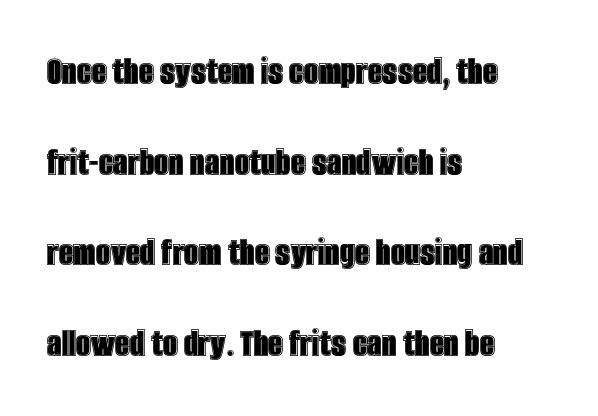
The ragged edge is on the right, which tells us the setting is flush left. Is this a fixed-width face? No — the glyphs have proportional, varying widths. The glyphs are unaccompanied by any horizontal stroke below them. Spacing between characters is what you'd get straight out of the box.
